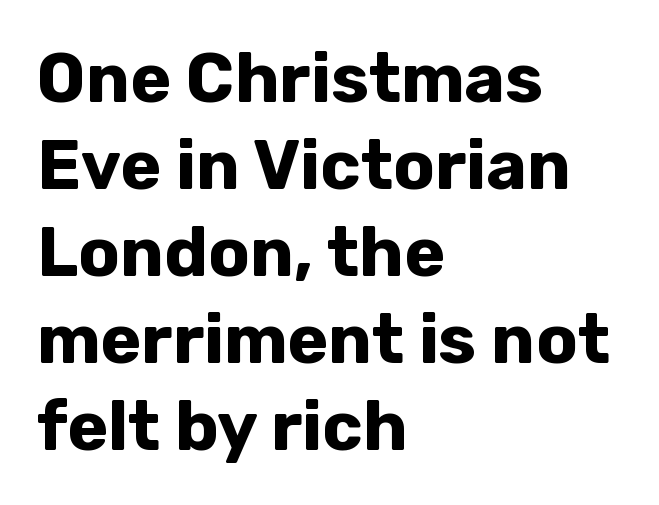
{"serif": "no", "italic": "no", "bold": "yes", "weight": "bold", "width": "normal", "stroke_contrast": "low", "x_height": "medium", "monospaced": "no", "underline": "no", "align": "left", "line_spacing": "normal", "line_spacing_ratio": 1.26, "letter_spacing": "normal", "letter_spacing_em": 0.0, "glyph_px": 69}
